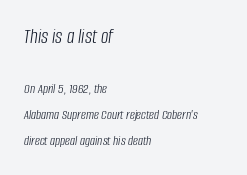
The characters are drawn with everyday or finer stroke widths. Rendered with sloped, italic letterforms. Bigger letters appear in the top chunk; the bottom chunk is reduced. Nothing unusual about the tracking: characters are spaced as the font intends.
